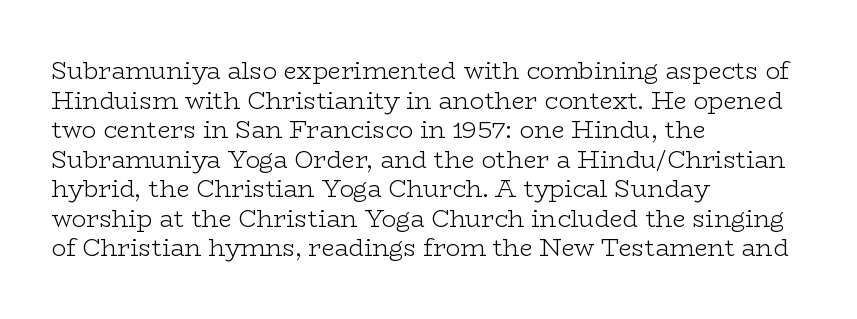
The image shows 24 px text type, upright; set left-aligned, line spacing 1.23x, normal letter spacing, not underlined.
